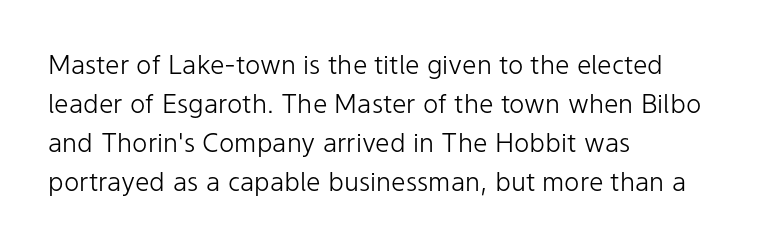
{"italic": "no", "bold": "no", "underline": "no", "align": "left", "line_spacing": "normal", "line_spacing_ratio": 1.5, "letter_spacing": "normal", "letter_spacing_em": 0.0, "glyph_px": 26}
